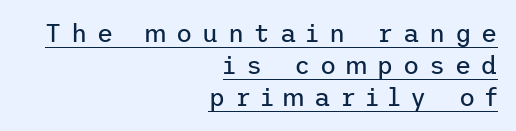
The type is letterspaced generously, with wide tracking. Successive baselines arrive at the customary interval. The typesetter has applied underlining to the passage shown. Letters have the restrained weight of plain body copy at most.
